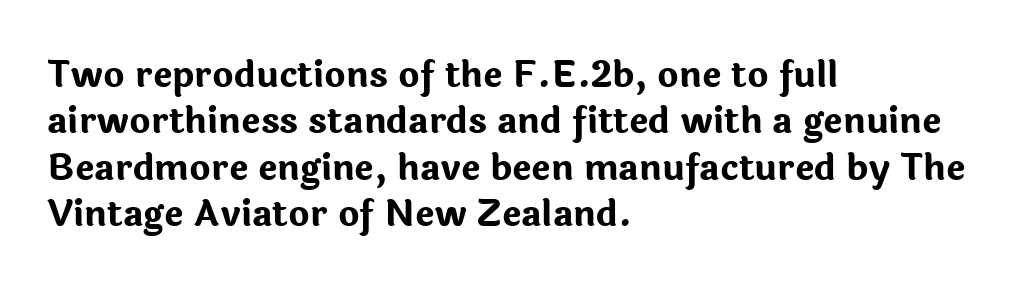
The image shows 36 px bold sans-serif type, upright; set left-aligned, normal line spacing (1.29x), normal letter spacing, not underlined; low stroke contrast and a medium x-height.
